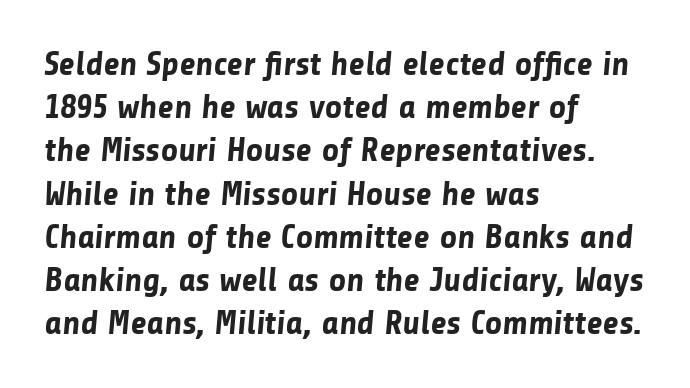
A bare baseline throughout the passage. Every letter is thick-stroked: bold, no question. This sample keeps an unexceptional amount of space between lines. Default kerning and tracking; the words read as compact shapes. This sample has the flowing, uneven cadence of proportional lettering. The compositor pushed each line to the left boundary.
